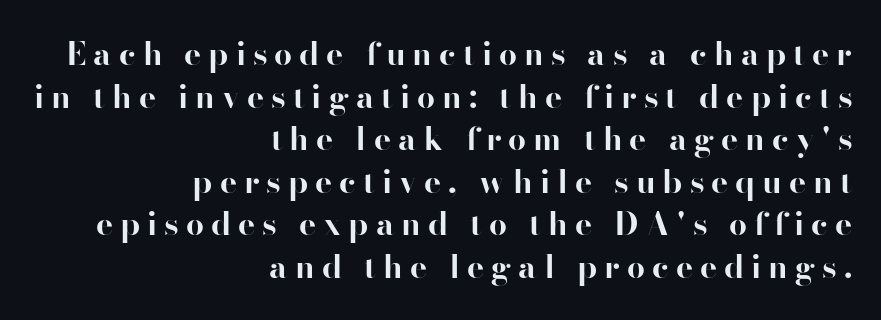
The image shows 32 px bold sans-serif type, upright; set right-aligned, normal line spacing (1.33x), unusually wide letter spacing (+0.22 em), not underlined; high stroke contrast and a small x-height.
